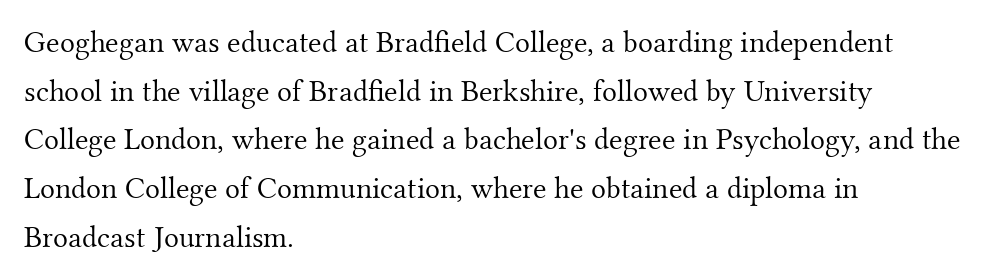
{"serif": "yes", "italic": "no", "bold": "no", "weight": "light", "width": "normal", "stroke_contrast": "medium", "x_height": "small", "monospaced": "no", "underline": "no", "align": "left", "line_spacing": "normal", "line_spacing_ratio": 1.57, "letter_spacing": "normal", "letter_spacing_em": 0.0, "glyph_px": 31}
